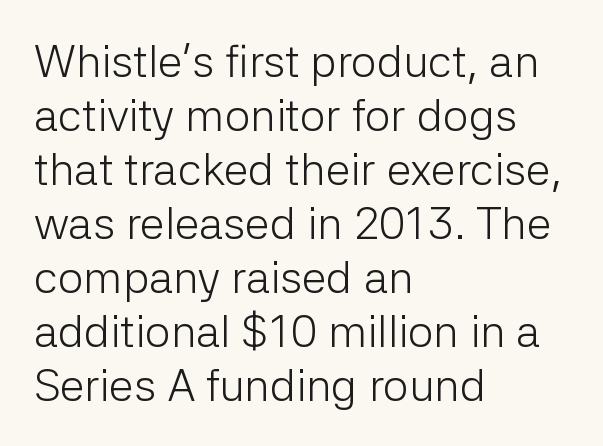
Spacing verdict: proportional, widths tailored to each character. Serif or sans? Sans — the stroke terminals are bare. The letters stand upright; this is a roman face. Glance below the letters and you will spot only blank space.
